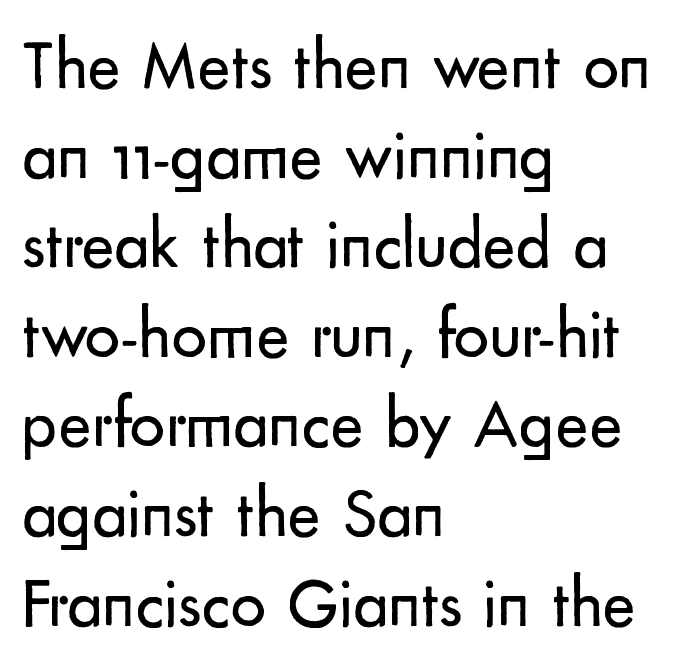
The image shows 70 px regular-weight sans-serif type, upright; set left-aligned, normal line spacing (1.28x), normal letter spacing, not underlined; low stroke contrast and a small x-height.
